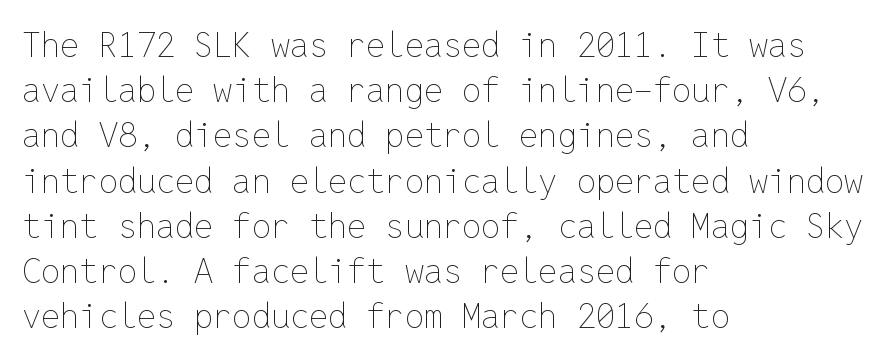
Q: Is the text bold? A: No.
Q: Is the text italic (slanted)? A: No, it is upright.
Q: Is the text underlined? A: No.
Q: How is the paragraph aligned? A: Left-aligned.
Q: Is the spacing between letters normal or unusually wide? A: Normal.
Q: Is the spacing between lines tight, normal or loose? A: Normal.
Q: Width (condensed, normal, or wide)? A: Normal.
Q: Stroke contrast? A: Low.
Q: x-height? A: Medium.
Q: Monospaced? A: Yes.
